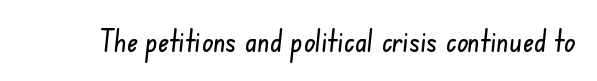
Standard letterfit; no display-style spreading of the glyphs. Think of a printed novel: that variable character pitch is what you see here. The characters display no serif detailing; their extremities are plain. Letters rest on an invisible, unmarked baseline.
